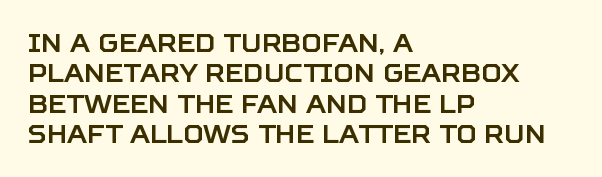
Q: Is the text italic (slanted)? A: No, it is upright.
Q: Is the text underlined? A: No.
Q: How is the paragraph aligned? A: Left-aligned.
Q: Is the spacing between letters normal or unusually wide? A: Normal.
